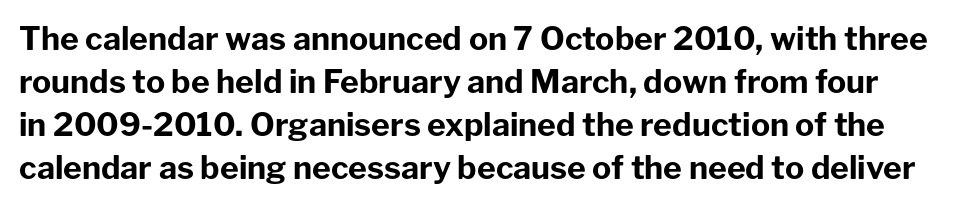
{"serif": "no", "italic": "no", "bold": "yes", "weight": "bold", "width": "normal", "stroke_contrast": "low", "x_height": "medium", "monospaced": "no", "underline": "no", "line_spacing": "normal", "line_spacing_ratio": 1.34, "letter_spacing": "normal", "letter_spacing_em": 0.0, "glyph_px": 32}
